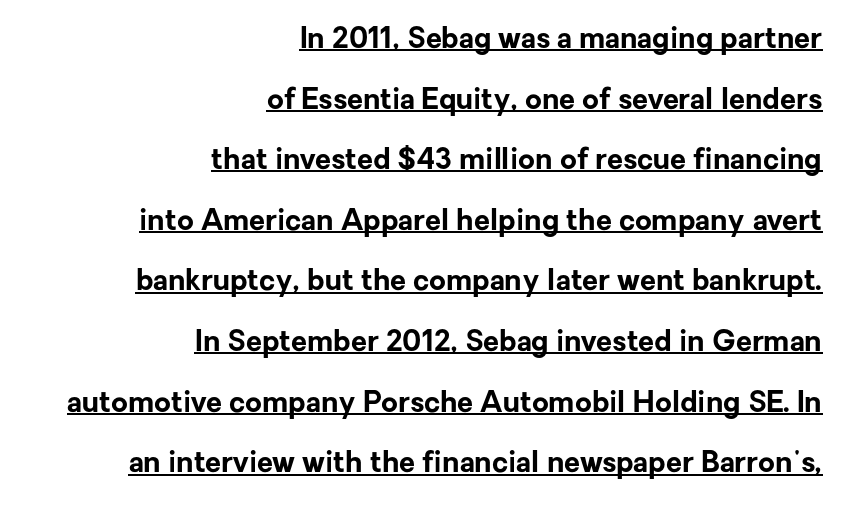
{"serif": "no", "italic": "no", "bold": "yes", "weight": "bold", "width": "normal", "stroke_contrast": "low", "x_height": "medium", "monospaced": "no", "underline": "yes", "align": "right", "line_spacing": "loose", "line_spacing_ratio": 2.09, "letter_spacing": "normal", "letter_spacing_em": 0.0, "glyph_px": 29}
